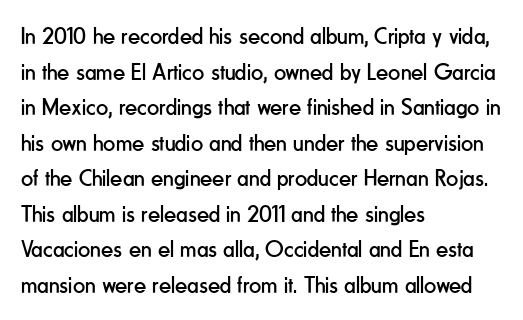
The image shows 24 px text type, upright; set left-aligned, normal line spacing (1.48x), normal letter spacing, not underlined.
